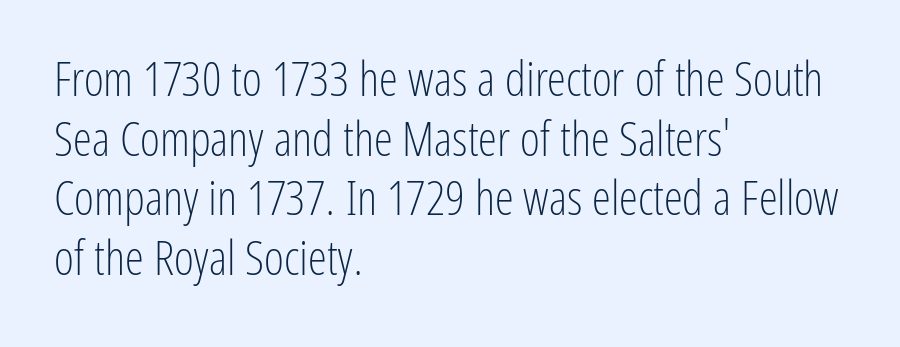
There is no visible air inserted between adjacent glyphs. The glyphs in this specimen are sans serif. Tall strokes in this sample are plumb rather than angled. Where is the straight margin? On the left. Stems and bowls with no extra thickness — not bold.
